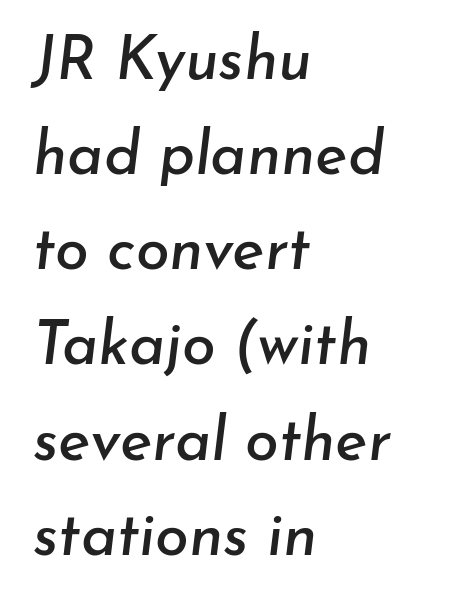
{"italic": "yes", "lean": "right", "slant_degrees": 7, "width": "normal", "stroke_contrast": "low", "x_height": "small", "monospaced": "no", "underline": "no", "align": "left", "line_spacing": "normal", "line_spacing_ratio": 1.56, "letter_spacing": "normal", "letter_spacing_em": 0.0, "glyph_px": 61}
